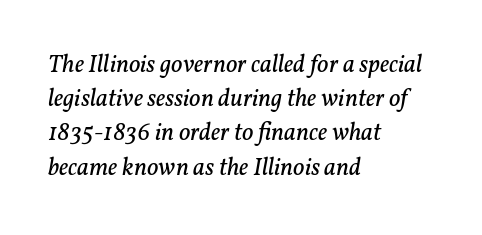
Anything drawn beneath the words? Only blank space. Line beginnings align vertically; line endings do not. A typesetter would call this leading conventional body-copy spacing. Emphasis-style slanted type is in use. Summary of weight: not heavy and not bold.
